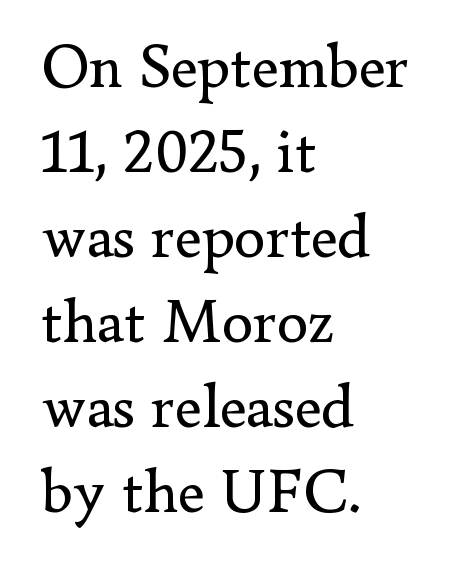
The image shows 63 px regular-weight serif type, upright; set left-aligned, normal line spacing (1.35x), normal letter spacing, not underlined; low stroke contrast and a small x-height.
